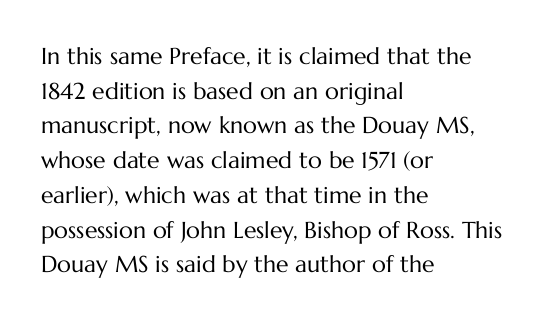
Vertical strokes here are truly vertical. Is the block centered? No — it sits flush against the left margin. Standard letterfit; no display-style spreading of the glyphs. This is not heavy type; no bold has been used.
